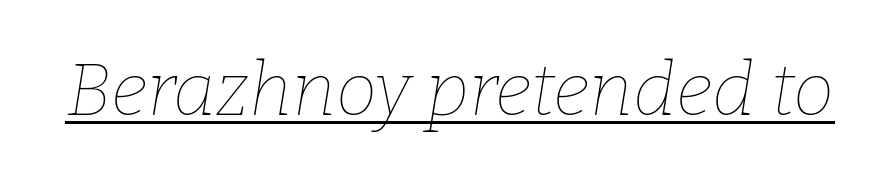
{"italic": "yes", "lean": "right", "slant_degrees": 9, "bold": "no", "weight": "thin", "width": "normal", "stroke_contrast": "low", "x_height": "medium", "monospaced": "no", "underline": "yes", "letter_spacing": "normal", "letter_spacing_em": 0.0, "glyph_px": 74}
